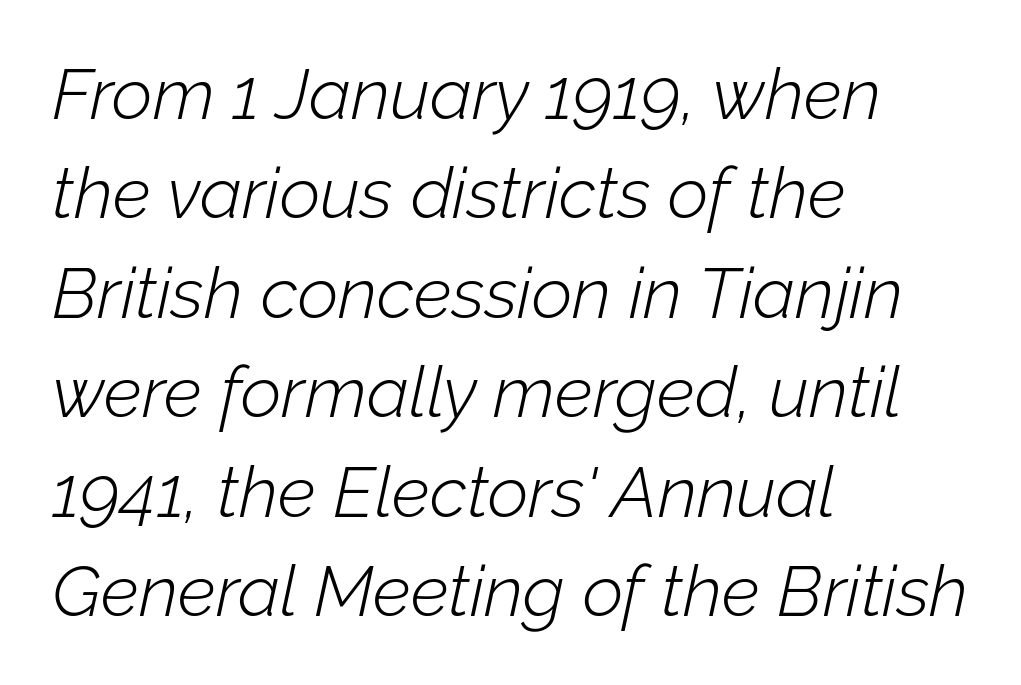
Q: Is the text bold? A: No.
Q: Is the text italic (slanted)? A: Yes, it leans right by about 12 degrees.
Q: Is the text underlined? A: No.
Q: How is the paragraph aligned? A: Left-aligned.
Q: Is the spacing between letters normal or unusually wide? A: Normal.
Q: Is the spacing between lines tight, normal or loose? A: Normal.
Q: Width (condensed, normal, or wide)? A: Normal.
Q: Stroke contrast? A: Low.
Q: x-height? A: Medium.
Q: Monospaced? A: No.
